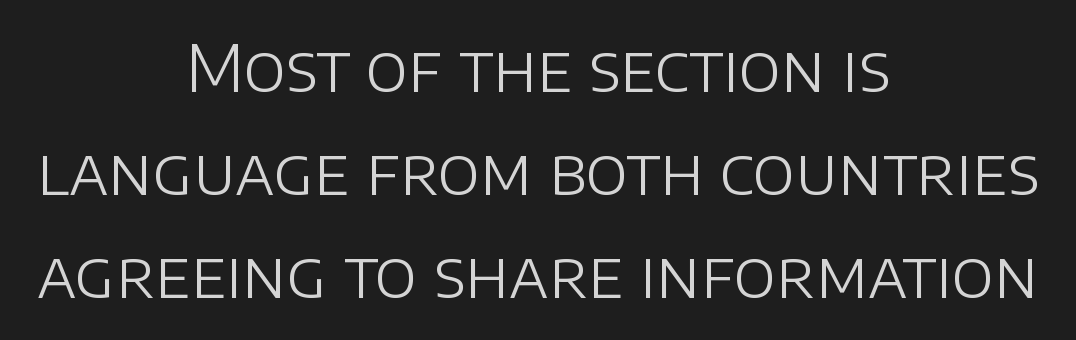
These lines sit exactly where default settings would place them. You could call the tracking neutral — neither tight nor loose. The lines are quadded center. The font is comparable to plain body text, perhaps lighter. Ascenders rise straight up at ninety degrees. The face used here is proportionally spaced, like ordinary book or web type.
